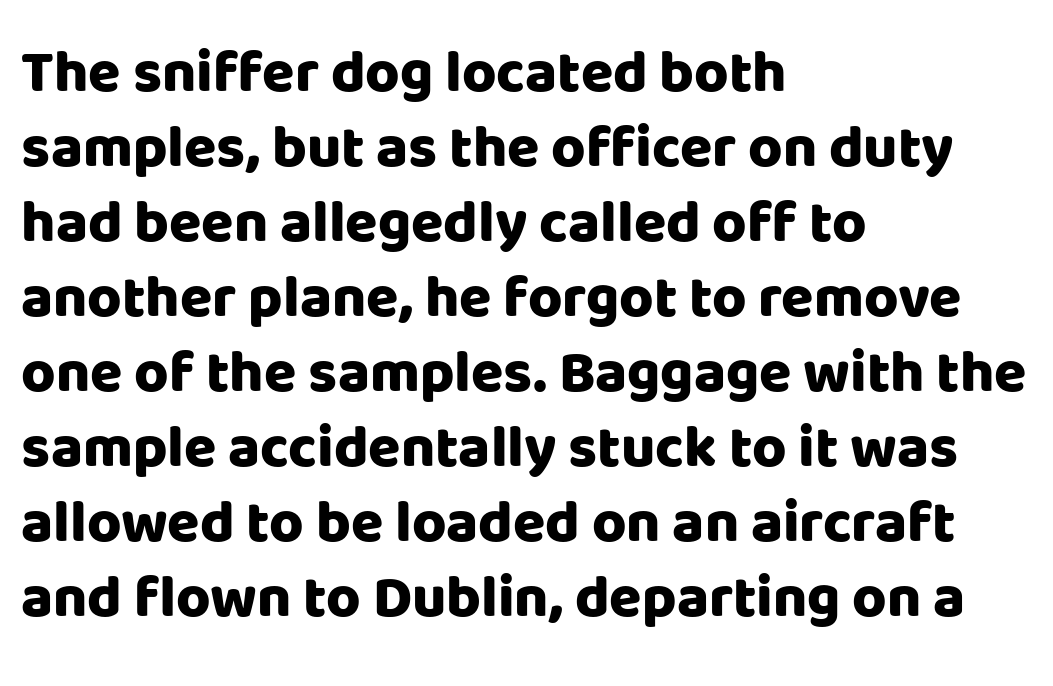
Q: Is the text bold? A: Yes.
Q: Is the text italic (slanted)? A: No, it is upright.
Q: Is the typeface a serif or a sans-serif typeface? A: Sans-serif.
Q: Is the text underlined? A: No.
Q: How is the paragraph aligned? A: Left-aligned.
Q: Is the spacing between letters normal or unusually wide? A: Normal.
Q: Is the spacing between lines tight, normal or loose? A: Normal.
Q: Width (condensed, normal, or wide)? A: Normal.
Q: Stroke contrast? A: Low.
Q: x-height? A: Large.
Q: Monospaced? A: No.
